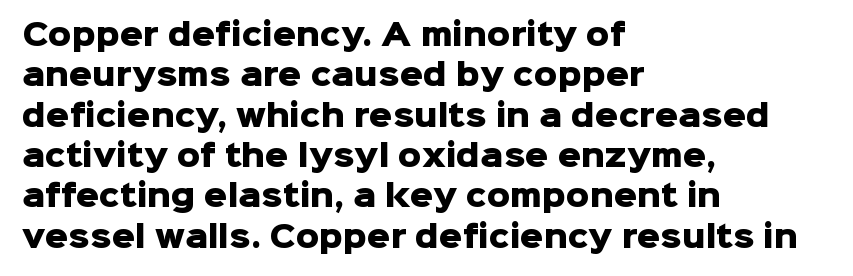
The image shows 29 px heavy sans-serif type, upright; set left-aligned, normal line spacing (1.39x), normal letter spacing, not underlined; low stroke contrast and a medium x-height.
